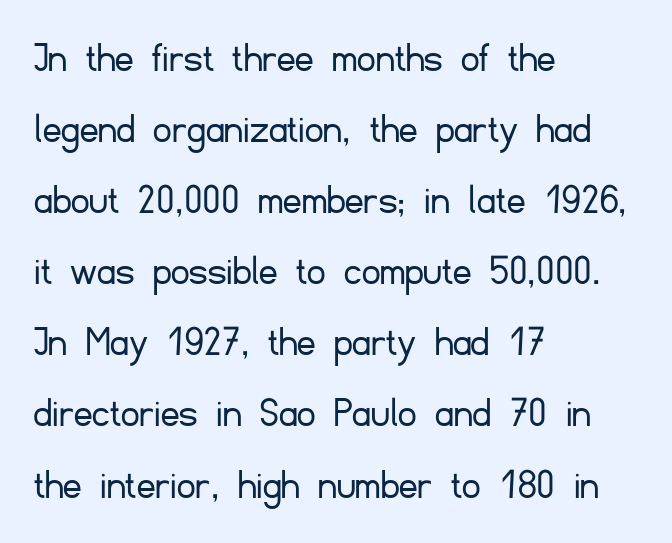
Q: Is the text bold? A: No.
Q: Is the text italic (slanted)? A: No, it is upright.
Q: Is the typeface a serif or a sans-serif typeface? A: Sans-serif.
Q: Is the text underlined? A: No.
Q: How is the paragraph aligned? A: Left-aligned.
Q: Is the spacing between letters normal or unusually wide? A: Normal.
Q: Is the spacing between lines tight, normal or loose? A: Normal.
Q: Width (condensed, normal, or wide)? A: Normal.
Q: Stroke contrast? A: Low.
Q: x-height? A: Small.
Q: Monospaced? A: No.
